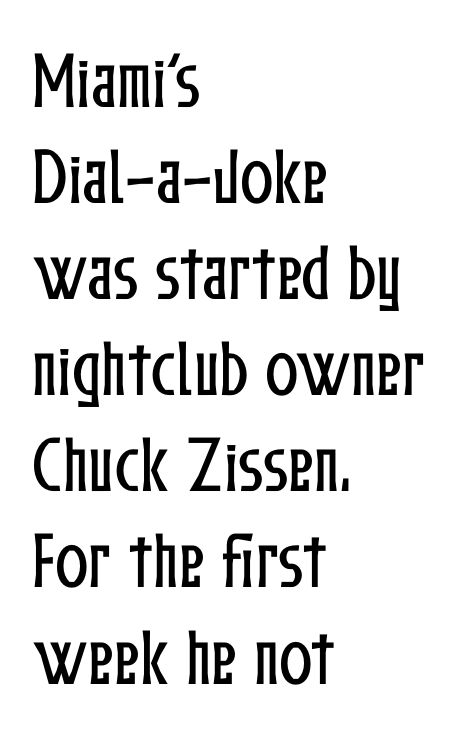
No word sits above an underline. This sample has the flowing, uneven cadence of proportional lettering. Does the leading feel generous? No, just average. A student would call this left alignment; a typographer would say flush left, rag right. Every character sits straight up, as roman type does.
